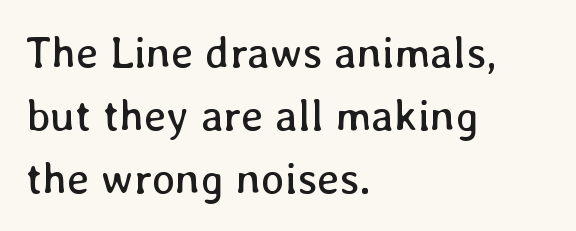
{"italic": "no", "bold": "no", "weight": "regular", "width": "normal", "stroke_contrast": "low", "x_height": "medium", "monospaced": "no", "underline": "no", "align": "left", "line_spacing": "normal", "line_spacing_ratio": 1.43, "letter_spacing": "normal", "letter_spacing_em": 0.0, "glyph_px": 44}
